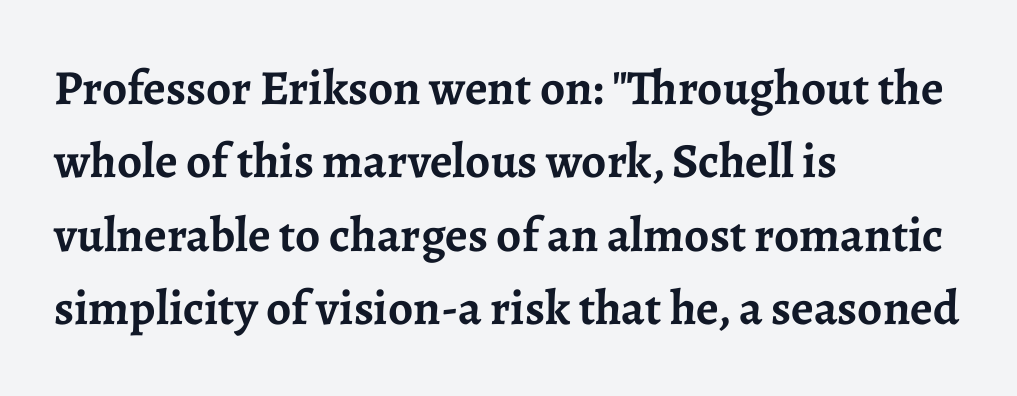
The image shows 49 px semibold serif type, upright; set left-aligned, normal line spacing (1.5x), normal letter spacing, not underlined; low stroke contrast and a medium x-height.
